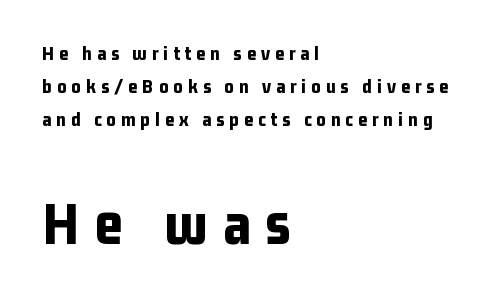
{"serif": "no", "italic": "no", "bold": "yes", "weight": "bold", "width": "condensed", "stroke_contrast": "low", "x_height": "medium", "monospaced": "no", "underline": "no", "align": "left", "line_spacing": "normal", "line_spacing_ratio": 1.65, "letter_spacing": "wide", "letter_spacing_em": 0.25, "larger_block": "second", "size_ratio": 3.05, "glyph_px": 61}
